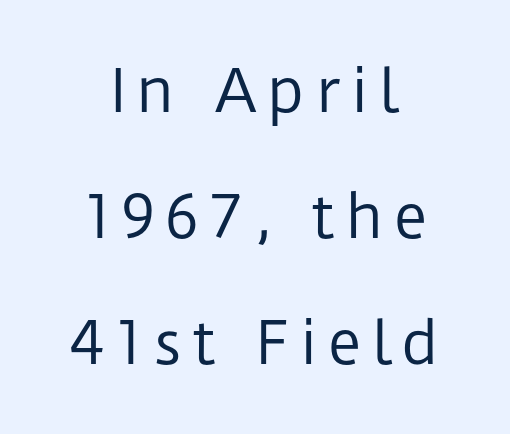
Q: Is the text bold? A: No.
Q: Is the text italic (slanted)? A: No, it is upright.
Q: Is the typeface a serif or a sans-serif typeface? A: Sans-serif.
Q: Is the text underlined? A: No.
Q: How is the paragraph aligned? A: Centered.
Q: Is the spacing between lines tight, normal or loose? A: Loose.
Q: Width (condensed, normal, or wide)? A: Normal.
Q: Stroke contrast? A: Low.
Q: x-height? A: Medium.
Q: Monospaced? A: No.
